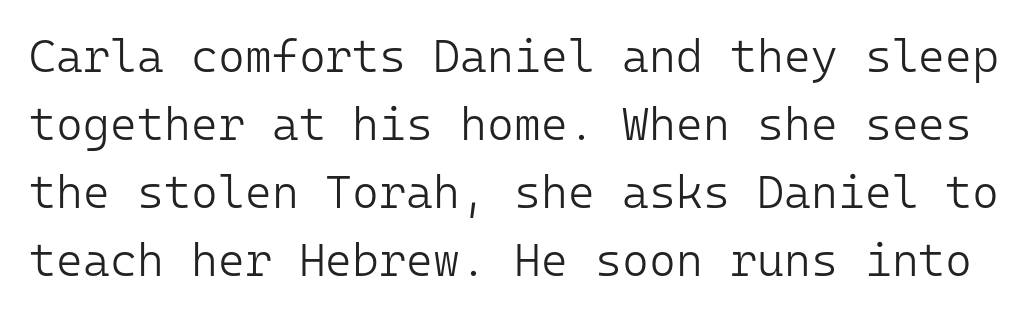
Q: Is the text bold? A: No.
Q: Is the text italic (slanted)? A: No, it is upright.
Q: Is the typeface a serif or a sans-serif typeface? A: Sans-serif.
Q: Is the text underlined? A: No.
Q: Is the spacing between letters normal or unusually wide? A: Normal.
Q: Is the spacing between lines tight, normal or loose? A: Normal.
Q: Width (condensed, normal, or wide)? A: Normal.
Q: Stroke contrast? A: Low.
Q: x-height? A: Medium.
Q: Monospaced? A: Yes.
